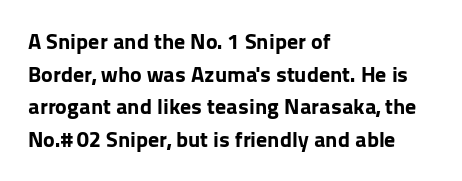
The image shows 22 px bold type, upright; set left-aligned, normal line spacing (1.48x), normal letter spacing, not underlined.
